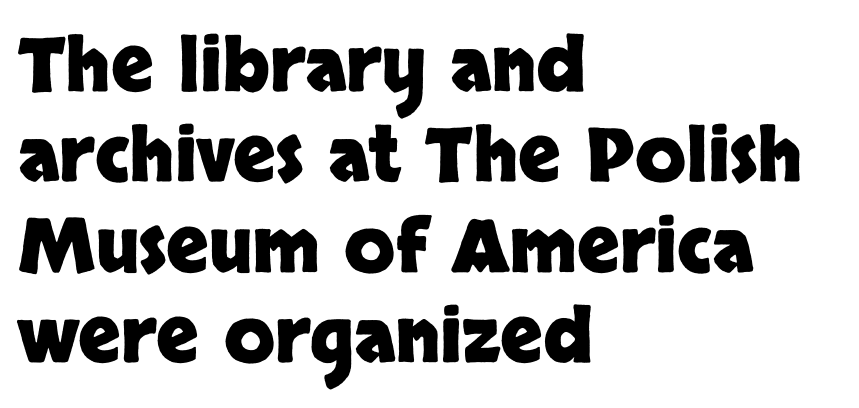
{"serif": "no", "italic": "no", "bold": "yes", "weight": "heavy", "width": "normal", "stroke_contrast": "low", "x_height": "large", "monospaced": "no", "underline": "no", "align": "left", "line_spacing_ratio": 1.22, "letter_spacing": "normal", "letter_spacing_em": 0.0, "glyph_px": 74}
